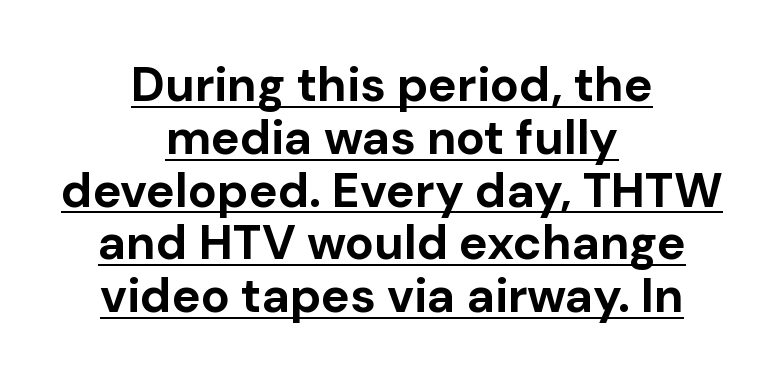
The image shows 48 px bold sans-serif type, upright; set centered, tight line spacing (1.1x), normal letter spacing, underlined; low stroke contrast and a medium x-height.
